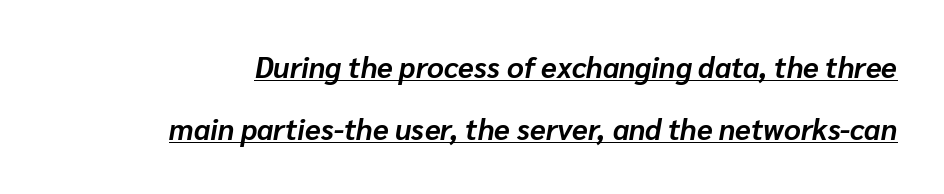
{"italic": "yes", "lean": "right", "slant_degrees": 10, "bold": "yes", "weight": "bold", "width": "normal", "stroke_contrast": "low", "x_height": "medium", "monospaced": "no", "underline": "yes", "line_spacing": "loose", "line_spacing_ratio": 2.13, "letter_spacing": "normal", "letter_spacing_em": 0.0, "glyph_px": 29}
